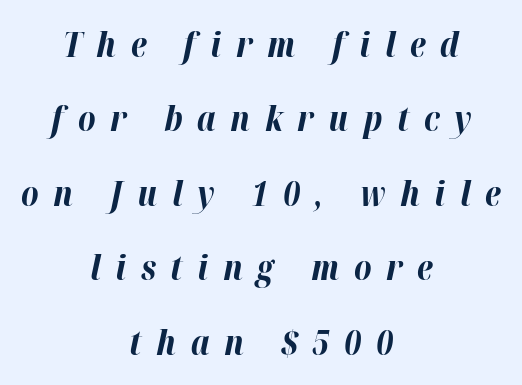
The image shows 34 px bold type, italic (leaning right); set centered, loose line spacing (2.19x), unusually wide letter spacing (+0.43 em), not underlined; high stroke contrast and a medium x-height.
